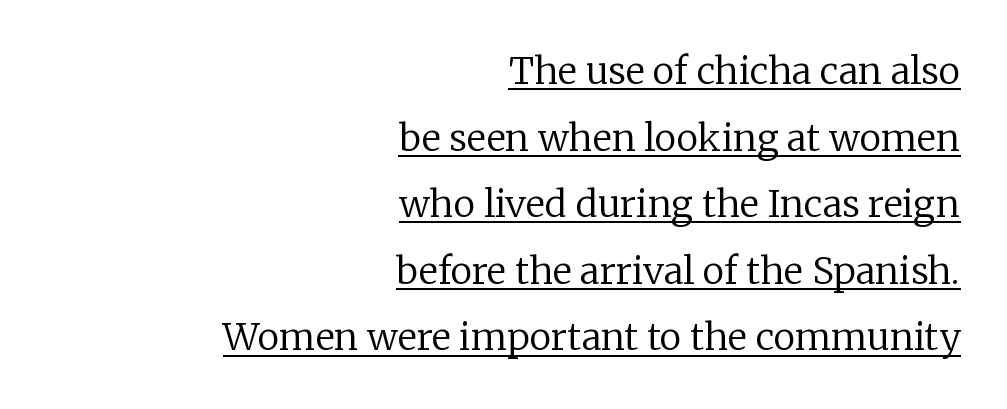
The image shows 37 px regular-weight serif type, upright; set right-aligned, line spacing 1.8x, normal letter spacing, underlined; low stroke contrast and a medium x-height.
